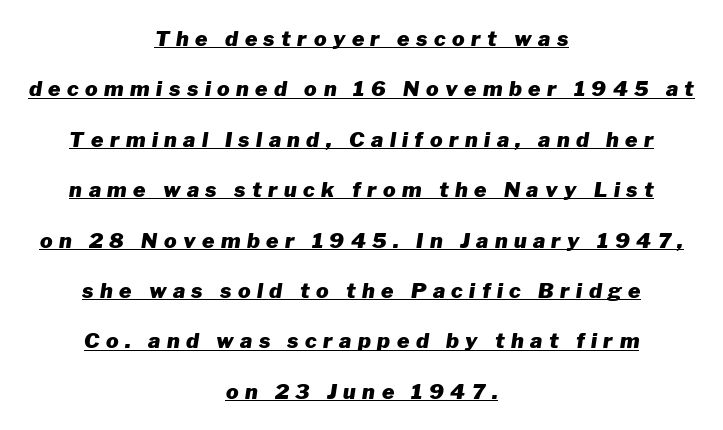
The image shows 21 px bold type, italic (leaning right); set centered, loose line spacing (2.4x), unusually wide letter spacing (+0.31 em), underlined.
